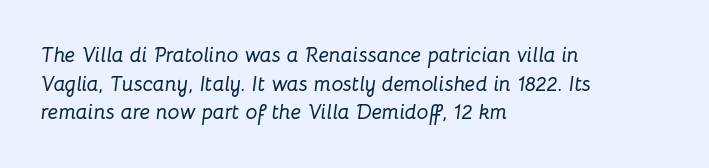
The image shows 21 px text type, italic (leaning right); set left-aligned, normal line spacing (1.36x), normal letter spacing, not underlined.
